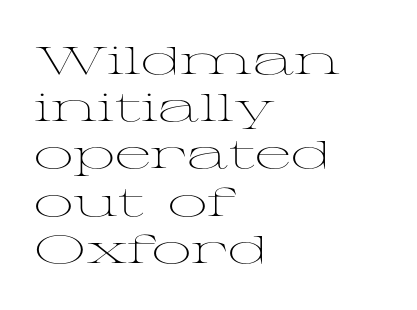
Q: Is the text bold? A: No.
Q: Is the text italic (slanted)? A: No, it is upright.
Q: Is the typeface a serif or a sans-serif typeface? A: Serif.
Q: Is the text underlined? A: No.
Q: How is the paragraph aligned? A: Left-aligned.
Q: Is the spacing between letters normal or unusually wide? A: Normal.
Q: Width (condensed, normal, or wide)? A: Wide.
Q: Stroke contrast? A: Medium.
Q: x-height? A: Medium.
Q: Monospaced? A: No.
